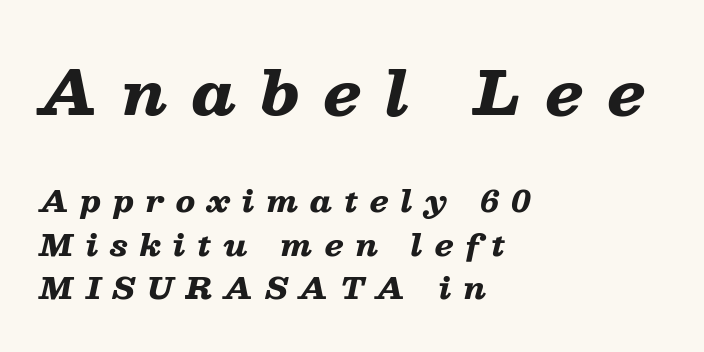
Q: Is the text bold? A: Yes.
Q: Is the text italic (slanted)? A: Yes, it leans right by about 13 degrees.
Q: Is the text underlined? A: No.
Q: How is the paragraph aligned? A: Left-aligned.
Q: Is the spacing between letters normal or unusually wide? A: Unusually wide.
Q: Is the spacing between lines tight, normal or loose? A: Normal.
Q: Which block of text is set in a larger size, the first (top) or the second (bottom)? A: The first (top) one.
Q: Width (condensed, normal, or wide)? A: Wide.
Q: Stroke contrast? A: Low.
Q: x-height? A: Medium.
Q: Monospaced? A: No.
